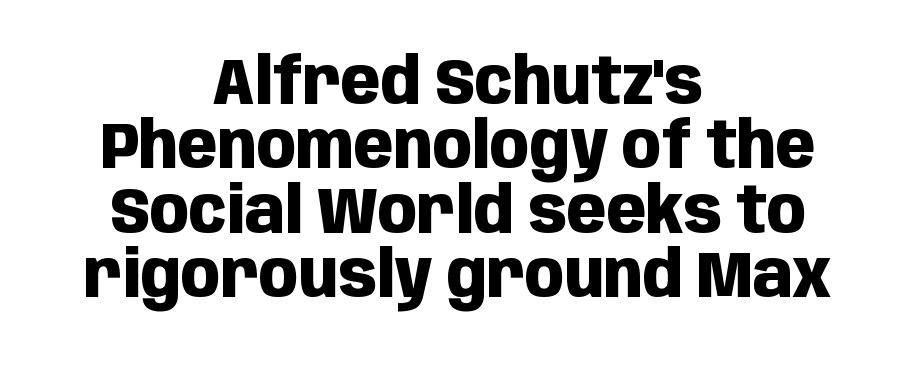
Q: Is the text bold? A: Yes.
Q: Is the text italic (slanted)? A: No, it is upright.
Q: Is the typeface a serif or a sans-serif typeface? A: Sans-serif.
Q: Is the text underlined? A: No.
Q: How is the paragraph aligned? A: Centered.
Q: Is the spacing between letters normal or unusually wide? A: Normal.
Q: Is the spacing between lines tight, normal or loose? A: Tight.
Q: Width (condensed, normal, or wide)? A: Condensed.
Q: Stroke contrast? A: Low.
Q: x-height? A: Large.
Q: Monospaced? A: No.
